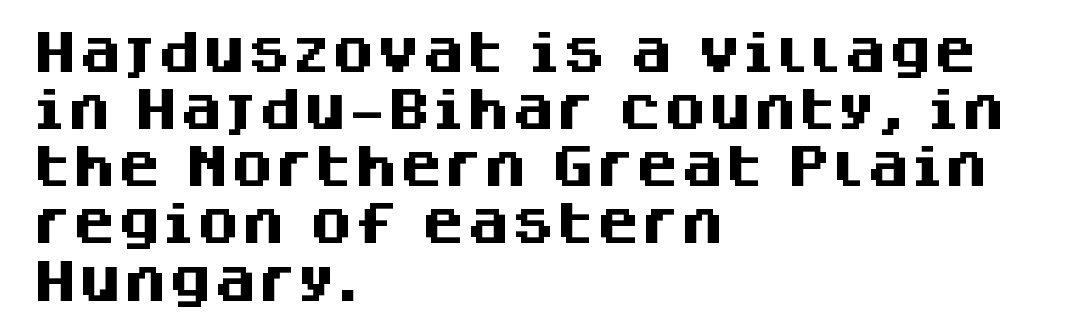
Font category for this specimen: sans-serif. Here the glyphs are tracked normally, forming tight word shapes. You'd pick this weight for a headline — it's a proper bold. These lines sit exactly where default settings would place them. The rag falls on the right side of this text block.
